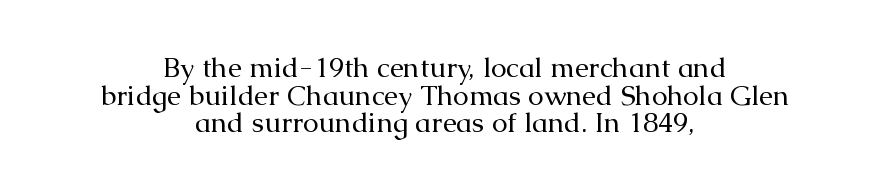
{"serif": "yes", "italic": "no", "bold": "no", "weight": "regular", "width": "normal", "stroke_contrast": "medium", "x_height": "medium", "monospaced": "no", "underline": "no", "align": "center", "line_spacing": "tight", "line_spacing_ratio": 0.99, "letter_spacing": "normal", "letter_spacing_em": 0.0, "glyph_px": 28}
